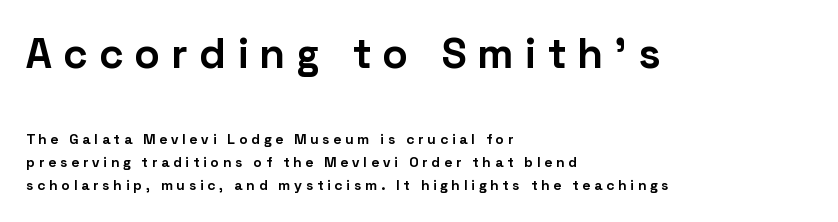
Reading down the column, the eye jumps a familiar distance to each next line. Lines of text with bare space underneath. A student would call this left alignment; a typographer would say flush left, rag right. The face used here is a sans, in the tradition of grotesques and geometrics. Each letter keeps its own natural width here, so spacing adapts to shape.
